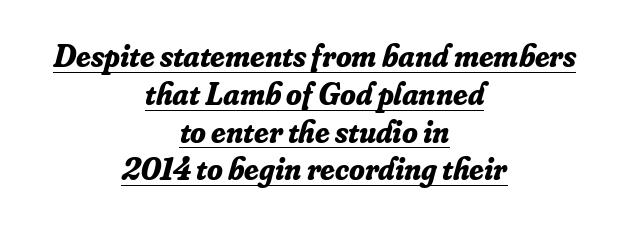
{"serif": "yes", "italic": "yes", "lean": "right", "slant_degrees": 16, "bold": "yes", "weight": "bold", "width": "normal", "stroke_contrast": "low", "x_height": "small", "monospaced": "no", "underline": "yes", "align": "center", "line_spacing_ratio": 1.18, "letter_spacing": "normal", "letter_spacing_em": 0.0, "glyph_px": 32}
